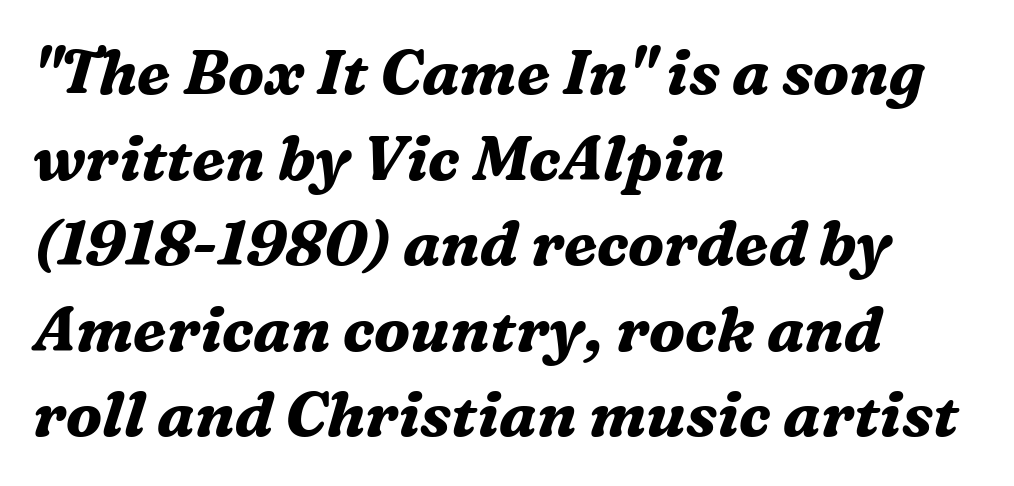
The rendering uses natural spacing where letterforms have individual widths. Type style note: has serifs. These lines sit exactly where default settings would place them. Yep, that's italic — everything's leaning.
